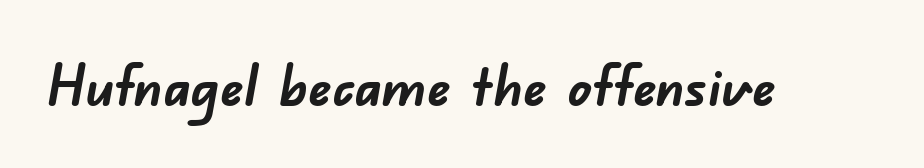
Q: Is the text bold? A: Yes.
Q: Is the typeface a serif or a sans-serif typeface? A: Sans-serif.
Q: Is the text underlined? A: No.
Q: Is the spacing between letters normal or unusually wide? A: Normal.
Q: Width (condensed, normal, or wide)? A: Normal.
Q: Stroke contrast? A: Low.
Q: x-height? A: Small.
Q: Monospaced? A: No.
